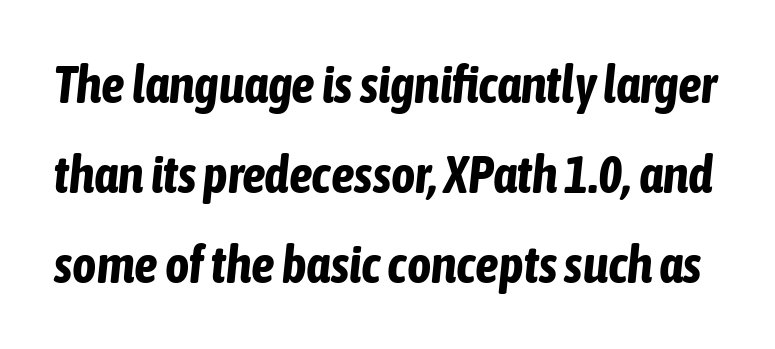
Q: Is the text bold? A: Yes.
Q: Is the text italic (slanted)? A: Yes, it leans right by about 6 degrees.
Q: Is the text underlined? A: No.
Q: Is the spacing between letters normal or unusually wide? A: Normal.
Q: Width (condensed, normal, or wide)? A: Condensed.
Q: Stroke contrast? A: Low.
Q: x-height? A: Medium.
Q: Monospaced? A: No.
